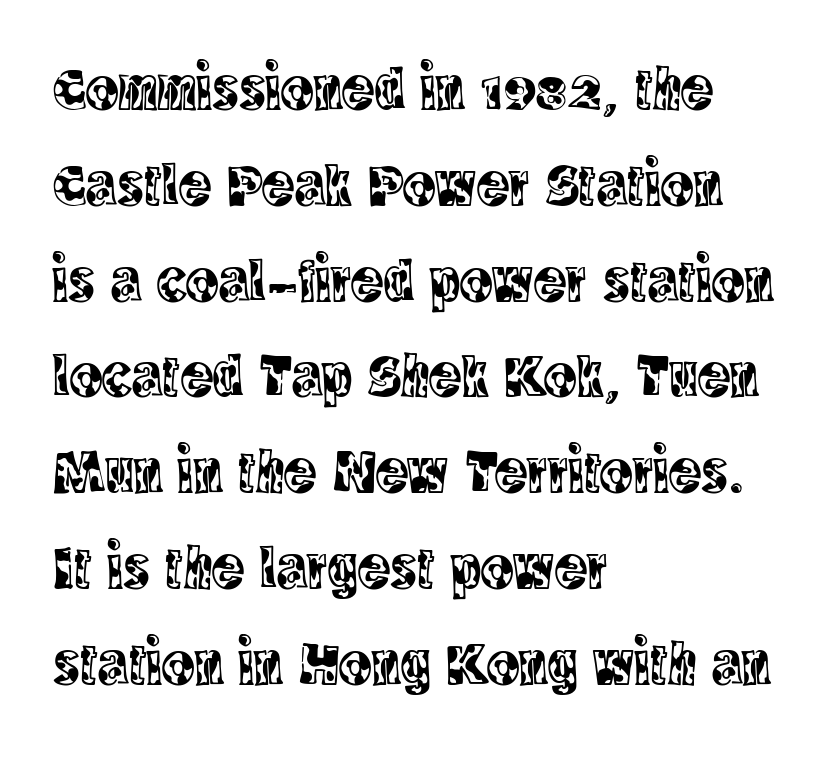
Q: Is the text italic (slanted)? A: No, it is upright.
Q: Is the typeface a serif or a sans-serif typeface? A: Serif.
Q: Is the text underlined? A: No.
Q: How is the paragraph aligned? A: Left-aligned.
Q: Is the spacing between letters normal or unusually wide? A: Normal.
Q: Is the spacing between lines tight, normal or loose? A: Normal.
Q: Width (condensed, normal, or wide)? A: Condensed.
Q: x-height? A: Large.
Q: Monospaced? A: No.
